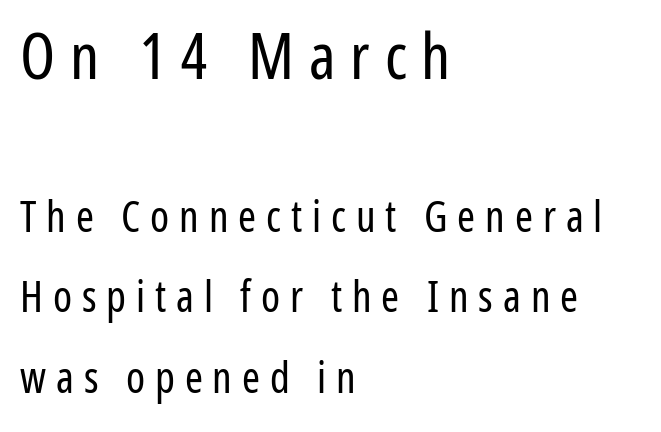
Nope, not italic — everything's standing straight. The text block is weighted toward the left margin, trailing off unevenly rightward. Glyph-to-glyph distance is far greater than everyday printed text. Letters rest on an invisible, unmarked baseline.
